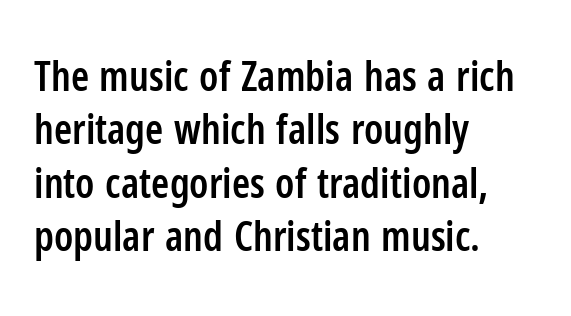
Q: Is the text bold? A: Semi-bold.
Q: Is the text italic (slanted)? A: No, it is upright.
Q: Is the typeface a serif or a sans-serif typeface? A: Sans-serif.
Q: Is the text underlined? A: No.
Q: How is the paragraph aligned? A: Left-aligned.
Q: Is the spacing between letters normal or unusually wide? A: Normal.
Q: Is the spacing between lines tight, normal or loose? A: Normal.
Q: Width (condensed, normal, or wide)? A: Condensed.
Q: Stroke contrast? A: Low.
Q: x-height? A: Medium.
Q: Monospaced? A: No.
